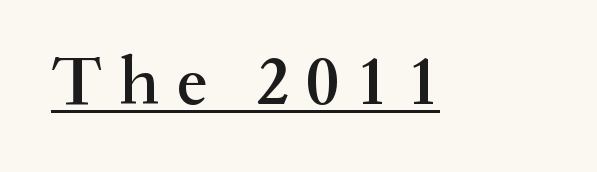
{"serif": "yes", "italic": "no", "bold": "semi", "weight": "semibold", "width": "normal", "stroke_contrast": "medium", "x_height": "small", "monospaced": "no", "underline": "yes", "letter_spacing": "wide", "letter_spacing_em": 0.26, "glyph_px": 69}
